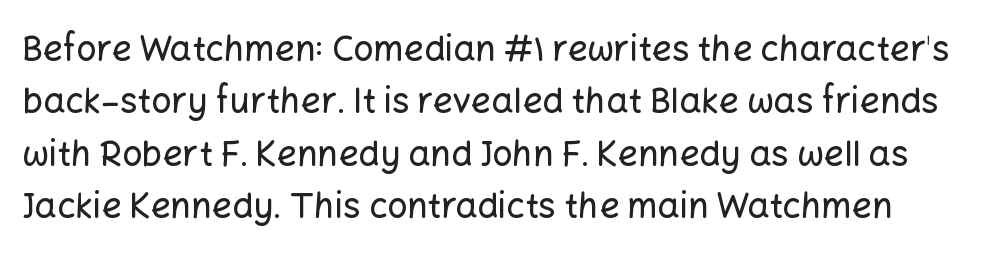
{"serif": "no", "italic": "no", "width": "normal", "stroke_contrast": "low", "x_height": "medium", "monospaced": "no", "underline": "no", "line_spacing": "normal", "line_spacing_ratio": 1.5, "letter_spacing": "normal", "letter_spacing_em": 0.0, "glyph_px": 35}
